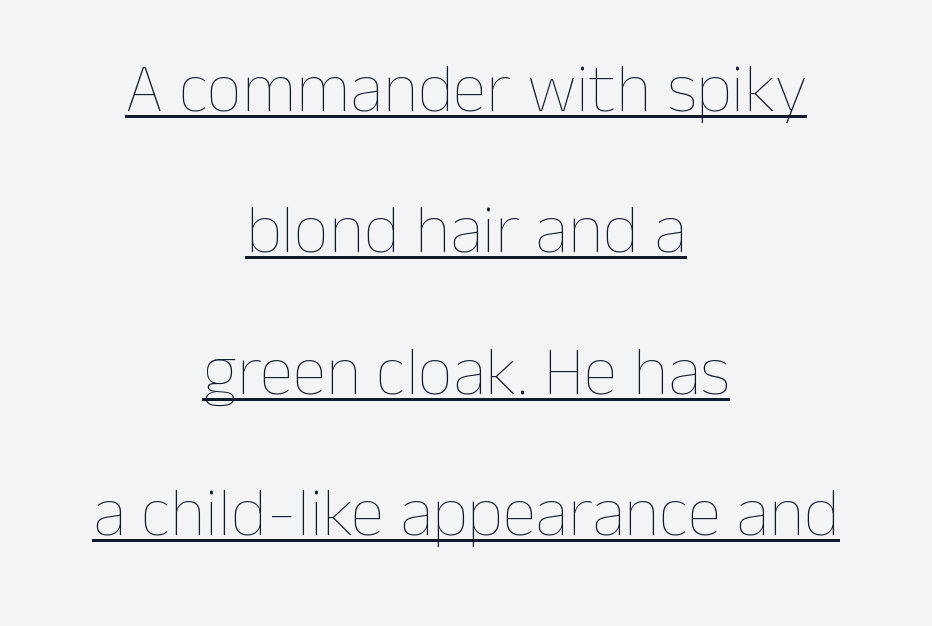
Inter-character spacing is left at the font's built-in metrics. This sample carries an underscore along the baseline area. If you measured baseline to baseline, you'd find a long distance. Each line is balanced around a shared central axis.
